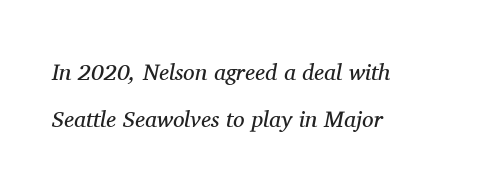
Q: Is the text bold? A: No.
Q: Is the text italic (slanted)? A: Yes, it leans right by about 11 degrees.
Q: Is the text underlined? A: No.
Q: How is the paragraph aligned? A: Left-aligned.
Q: Is the spacing between letters normal or unusually wide? A: Normal.
Q: Is the spacing between lines tight, normal or loose? A: Loose.
